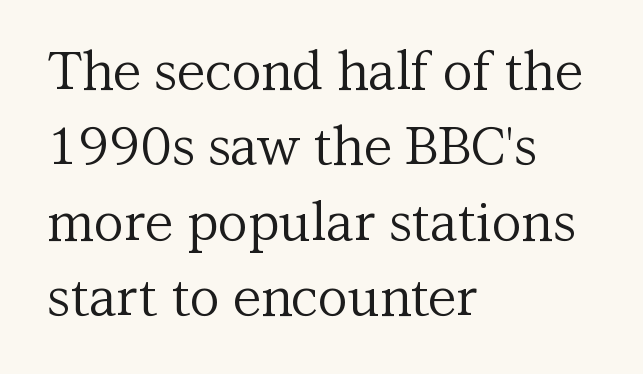
Honestly, the letter spacing is just normal — you wouldn't notice it. Vertical strokes here are truly vertical. The passage is arranged the way most books set body copy — flush left. Check under the words: just untouched page. Baseline-to-baseline distance is the conventional proportion of letter height. Font category for this specimen: serif.
